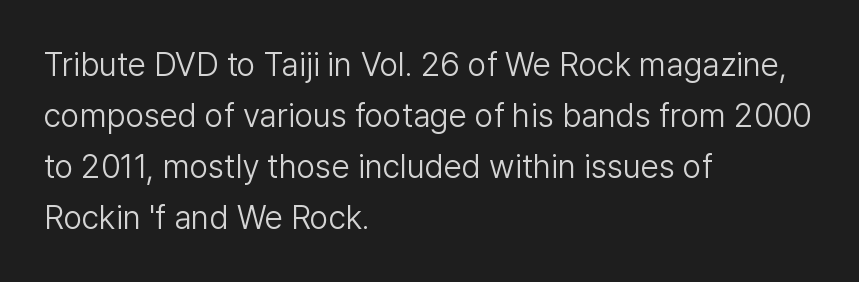
The image shows 33 px light sans-serif type, upright; set left-aligned, normal line spacing (1.55x), normal letter spacing, not underlined; low stroke contrast and a medium x-height.
